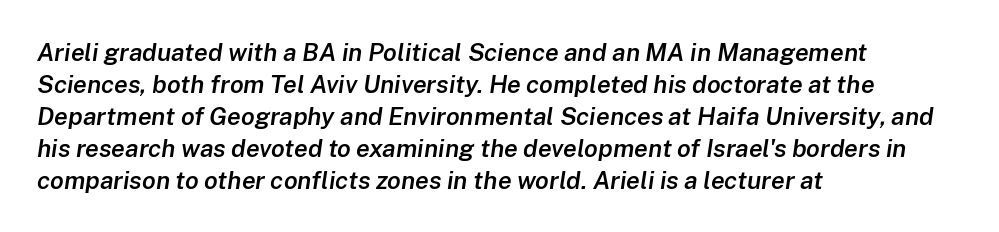
Students, this is semibold: more ink than regular, less than bold. The setting favours the left margin, as ordinary paragraphs usually do. Reading down the column, the eye jumps a familiar distance to each next line. The lettering tilts uniformly, giving the passage an italic look. The type is set solid horizontally, with unmodified tracking.
